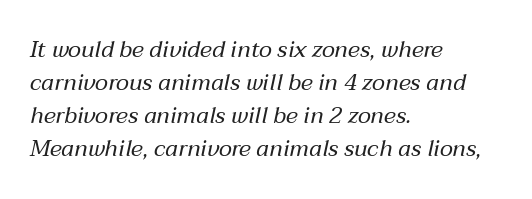
A clean baseline with only descenders dipping below it. Does the leading feel generous? No, just average. The passage shown leans; its letterforms are oblique. Casual observation: everything's shoved over to the left.
